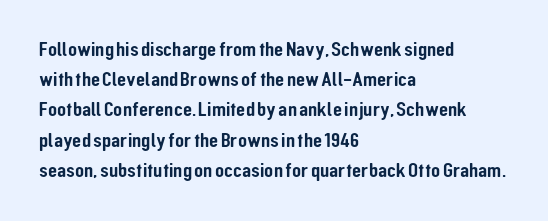
The image shows 21 px text type, upright; set left-aligned, normal line spacing (1.44x), normal letter spacing, not underlined.
